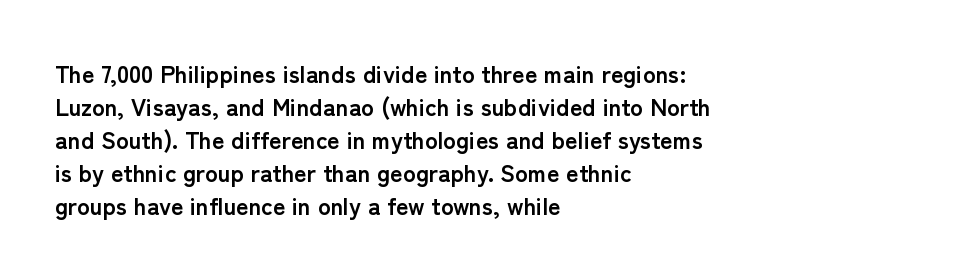
{"italic": "no", "bold": "yes", "underline": "no", "align": "left", "line_spacing": "normal", "line_spacing_ratio": 1.37, "letter_spacing": "normal", "letter_spacing_em": 0.0, "glyph_px": 24}
